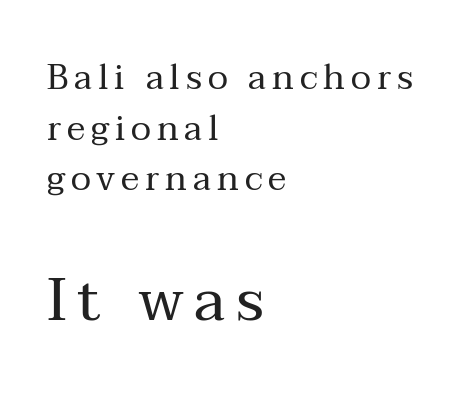
Italic? Not at all — the glyphs are vertical. Stroke thickness stays within the range of a standard reading face or lighter. What kind of face is this? One with serifs. Reading top to bottom, the characters get bigger at the block break. The typesetter chose a ragged-right arrangement here.
